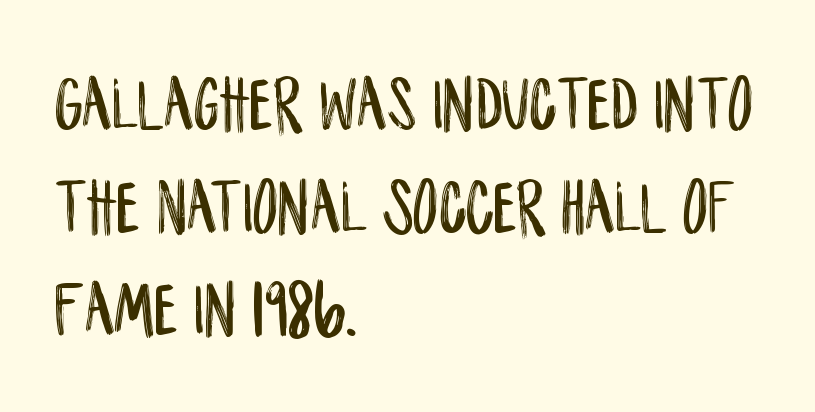
The axis of the letterforms is exactly vertical. No extra tracking has been applied to these lines. Look at the bottom of the vertical strokes: they stop flat, with no serifs. Normally led — the rows are evenly, conventionally spaced. The face used here is proportionally spaced, like ordinary book or web type. The rag falls on the right side of this text block.
